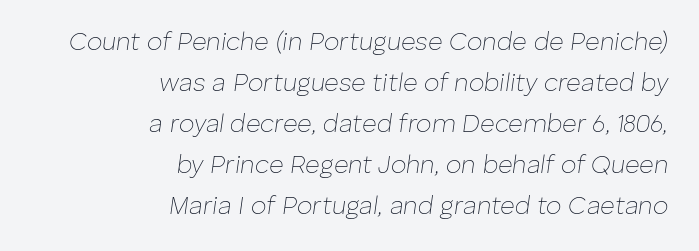
{"italic": "yes", "lean": "right", "slant_degrees": 8, "bold": "no", "underline": "no", "align": "right", "line_spacing": "normal", "line_spacing_ratio": 1.64, "letter_spacing": "normal", "letter_spacing_em": 0.0, "glyph_px": 25}
